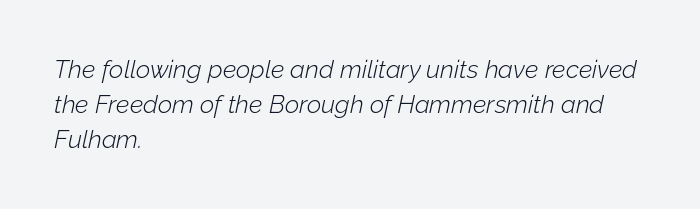
Quick note: italic. The foot of each line stays bare and open. Alignment: flush left. Heaviness? Minimal to ordinary, like unemphasized prose. Baseline-to-baseline distance is the conventional proportion of letter height. The line texture is even and compact thanks to regular tracking.
